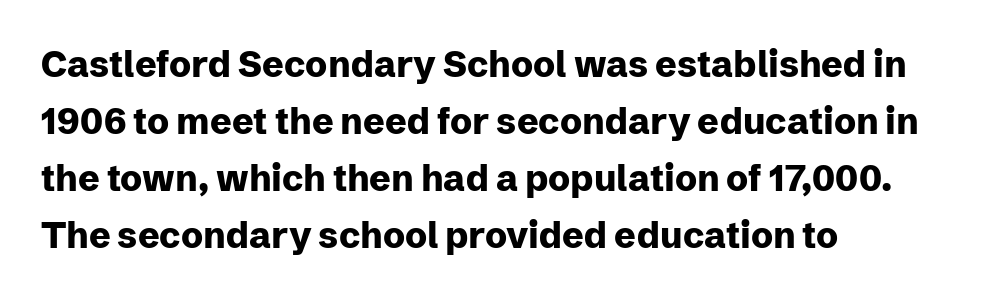
{"serif": "no", "italic": "no", "bold": "yes", "weight": "heavy", "width": "normal", "stroke_contrast": "low", "x_height": "medium", "monospaced": "no", "underline": "no", "align": "left", "line_spacing": "normal", "line_spacing_ratio": 1.58, "letter_spacing": "normal", "letter_spacing_em": 0.0, "glyph_px": 36}
